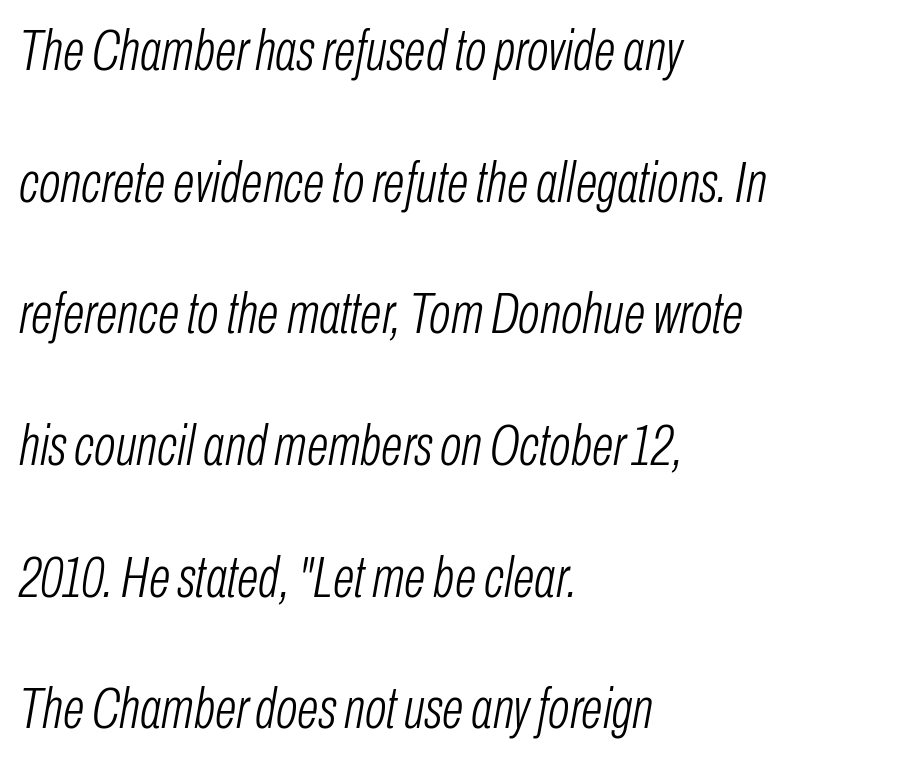
The image shows 57 px light, condensed type, italic (leaning right); set left-aligned, loose line spacing (2.31x), normal letter spacing, not underlined; low stroke contrast and a medium x-height.
